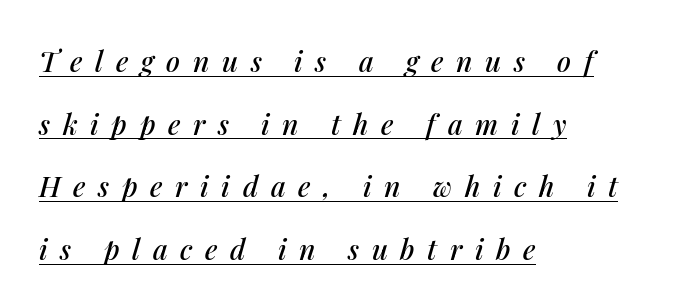
{"italic": "yes", "lean": "right", "slant_degrees": 14, "width": "normal", "stroke_contrast": "medium", "x_height": "medium", "monospaced": "no", "underline": "yes", "align": "left", "line_spacing": "loose", "line_spacing_ratio": 2.24, "letter_spacing": "wide", "letter_spacing_em": 0.45, "glyph_px": 28}
